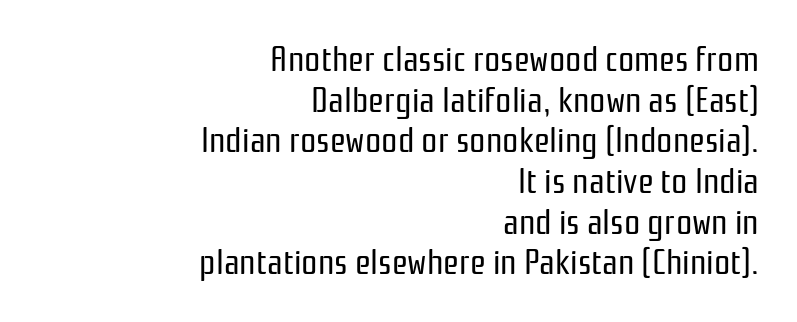
You could call the tracking neutral — neither tight nor loose. On a weight scale, this lands at 450 or below. Where is the straight margin? On the right. Vertical spacing — tight.
